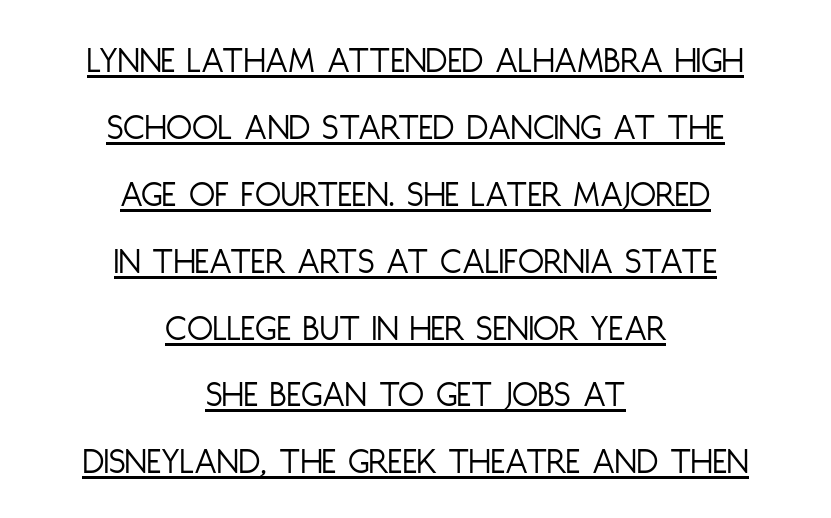
The image shows 38 px light, condensed sans-serif type, upright; set centered, line spacing 1.76x, normal letter spacing, underlined; low stroke contrast and a large x-height.
